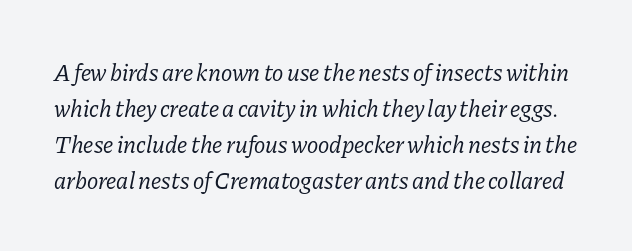
{"italic": "yes", "lean": "right", "slant_degrees": 11, "bold": "no", "underline": "no", "line_spacing": "normal", "line_spacing_ratio": 1.5, "letter_spacing": "normal", "letter_spacing_em": 0.0, "glyph_px": 24}
